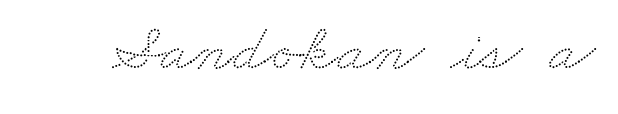
Q: Is the text underlined? A: No.
Q: Is the spacing between letters normal or unusually wide? A: Normal.
Q: Width (condensed, normal, or wide)? A: Wide.
Q: Stroke contrast? A: Low.
Q: x-height? A: Small.
Q: Monospaced? A: No.
